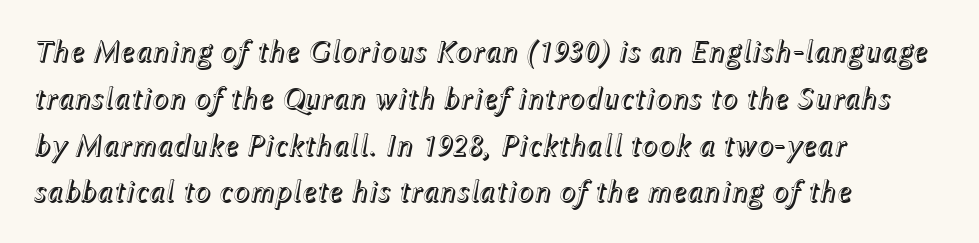
The face used here is proportionally spaced, like ordinary book or web type. The line texture is even and compact thanks to regular tracking. The whole block is typeset with a tilt. Underline: absent. Typeset ragged right — the left edge is the straight one.
